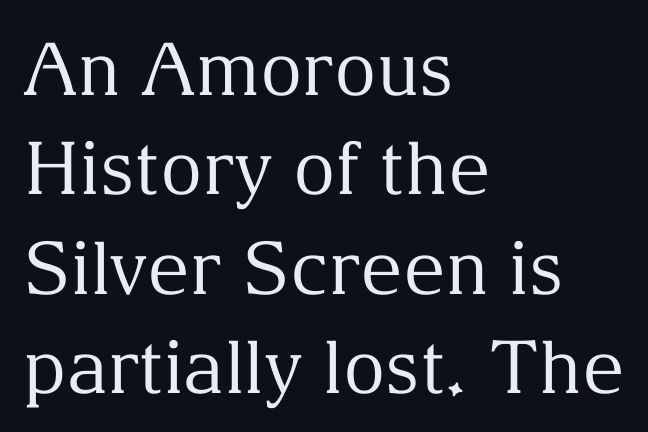
The image shows 73 px regular-weight serif type, upright; set left-aligned, normal line spacing (1.36x), normal letter spacing, not underlined; medium stroke contrast and a medium x-height.
